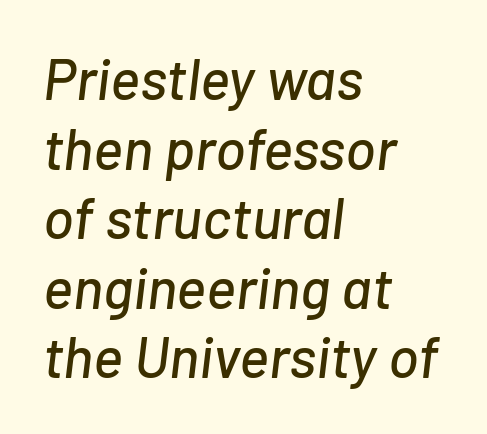
{"italic": "yes", "lean": "right", "slant_degrees": 7, "width": "normal", "stroke_contrast": "low", "x_height": "medium", "monospaced": "no", "underline": "no", "align": "left", "line_spacing_ratio": 1.22, "letter_spacing": "normal", "letter_spacing_em": 0.0, "glyph_px": 57}
